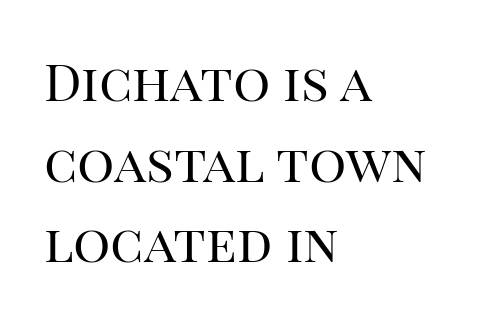
The image shows 52 px regular-weight serif type, upright; set left-aligned, normal line spacing (1.55x), normal letter spacing, not underlined; high stroke contrast and a large x-height.
